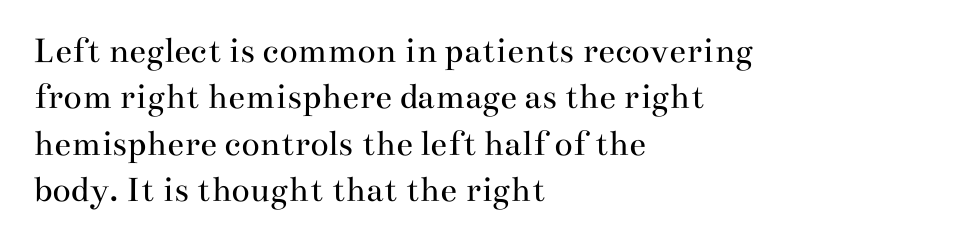
Quick note: underline off. In terms of letterspacing, this is plain default setting. Character widths vary here, with narrow letters taking less room than wide ones. Every stem runs plumb, perpendicular to the baseline. The rag falls on the right side of this text block. These glyphs show unthickened strokes, regular width or finer.
